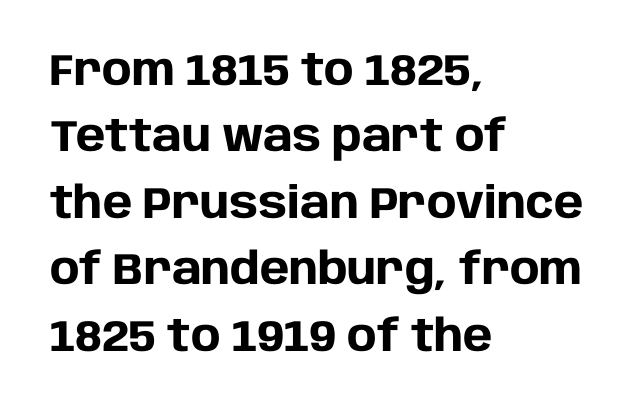
No italicization has been applied; the sample stays upright. The letters advance in unequal steps, a hallmark of proportional type. In CSS terms this would be text-align: left. Plain, unruled lines of type.
